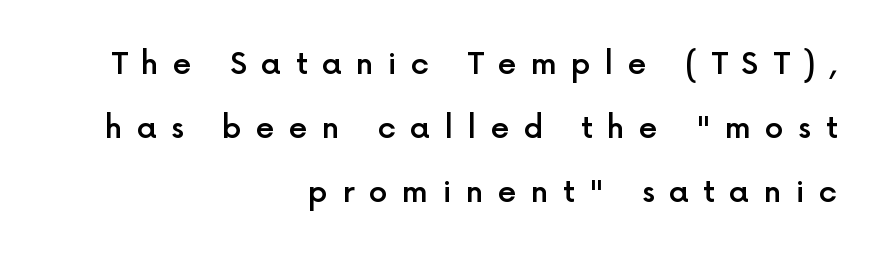
Rule under the text: the space is simply empty. The compositor pushed each line to the right boundary. Regarding leading, the lines here are spaced well apart. The letters advance in unequal steps, a hallmark of proportional type. Words appear elongated and porous because spacing is wide. These lines were composed using upright roman letters.
